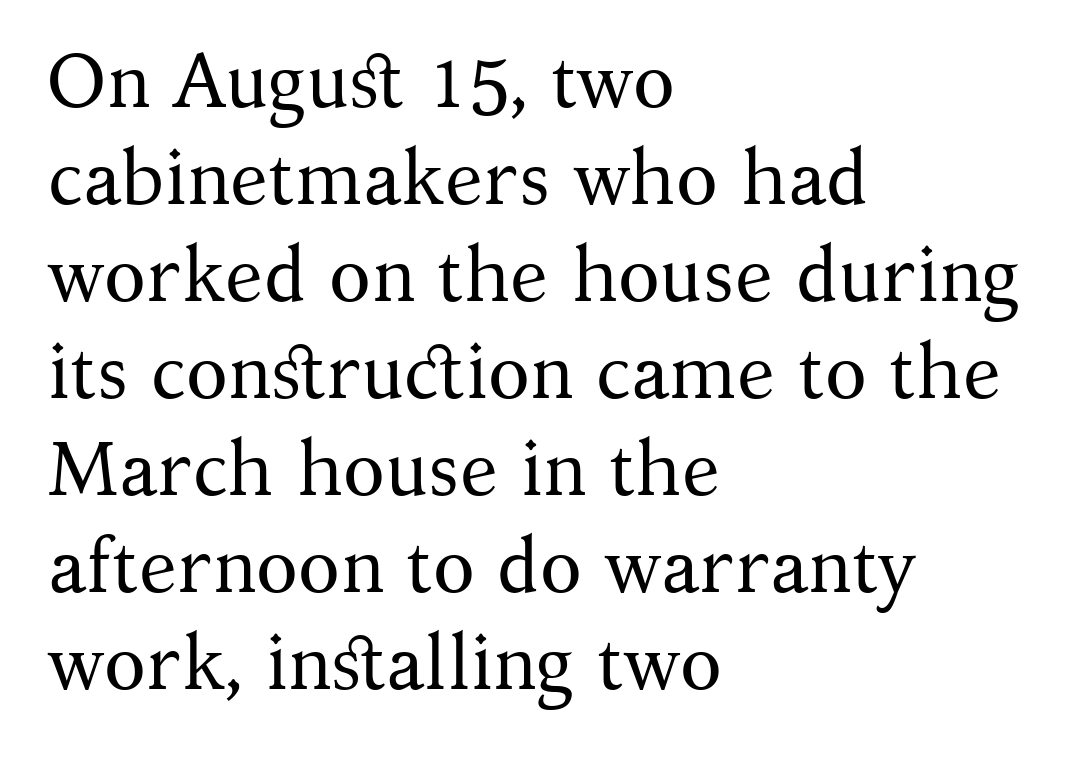
Which margin do the lines hug? The left one — the right edge is uneven. The strip under each line holds only bare page. The typeface chosen for these lines features serifs. Character widths vary here, with narrow letters taking less room than wide ones. The letters stand straight up with perfectly vertical stems. Compared with typical paragraphs, the rows here are spaced about the same.
